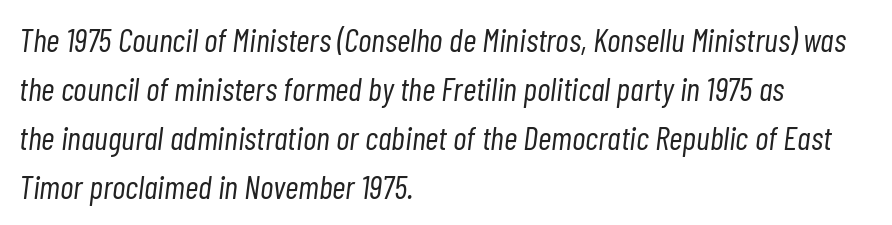
Q: Is the text bold? A: No.
Q: Is the text italic (slanted)? A: Yes, it leans right by about 7 degrees.
Q: Is the text underlined? A: No.
Q: How is the paragraph aligned? A: Left-aligned.
Q: Is the spacing between letters normal or unusually wide? A: Normal.
Q: Is the spacing between lines tight, normal or loose? A: Normal.
Q: Width (condensed, normal, or wide)? A: Condensed.
Q: Stroke contrast? A: Low.
Q: x-height? A: Medium.
Q: Monospaced? A: No.
